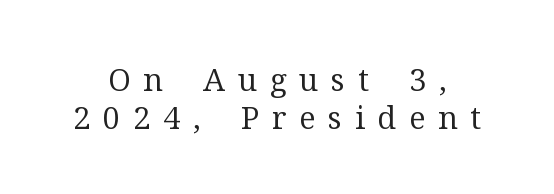
The image shows 31 px regular-weight serif type, upright; set line spacing 1.23x, unusually wide letter spacing (+0.41 em), not underlined; medium stroke contrast and a medium x-height.
